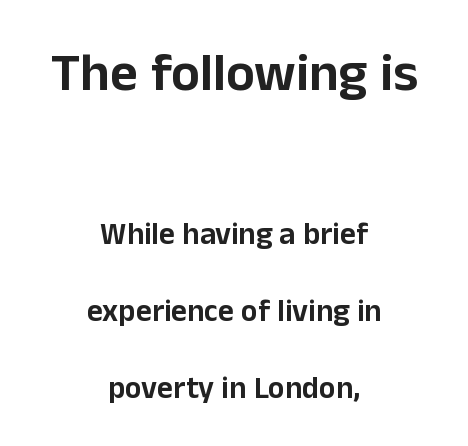
Q: Is the text italic (slanted)? A: No, it is upright.
Q: Is the typeface a serif or a sans-serif typeface? A: Sans-serif.
Q: Is the text underlined? A: No.
Q: How is the paragraph aligned? A: Centered.
Q: Is the spacing between letters normal or unusually wide? A: Normal.
Q: Is the spacing between lines tight, normal or loose? A: Loose.
Q: Which block of text is set in a larger size, the first (top) or the second (bottom)? A: The first (top) one.
Q: Width (condensed, normal, or wide)? A: Normal.
Q: Stroke contrast? A: Low.
Q: x-height? A: Medium.
Q: Monospaced? A: No.
